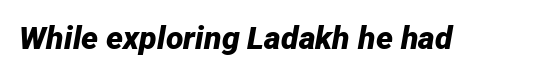
The image shows 32 px bold type, italic (leaning right); set normal letter spacing, not underlined; low stroke contrast and a medium x-height.
